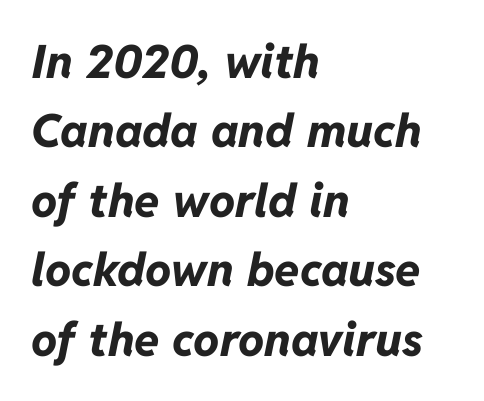
The image shows 46 px bold type, italic (leaning right); set left-aligned, normal line spacing (1.51x), normal letter spacing, not underlined; low stroke contrast and a medium x-height.
